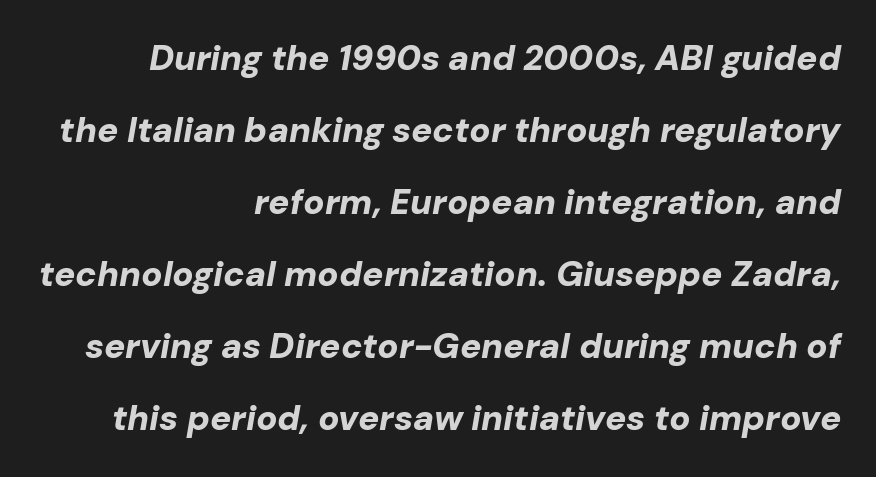
Q: Is the text bold? A: Yes.
Q: Is the text italic (slanted)? A: Yes, it leans right by about 10 degrees.
Q: Is the text underlined? A: No.
Q: How is the paragraph aligned? A: Right-aligned.
Q: Is the spacing between letters normal or unusually wide? A: Normal.
Q: Is the spacing between lines tight, normal or loose? A: Loose.
Q: Width (condensed, normal, or wide)? A: Normal.
Q: Stroke contrast? A: Low.
Q: x-height? A: Medium.
Q: Monospaced? A: No.
